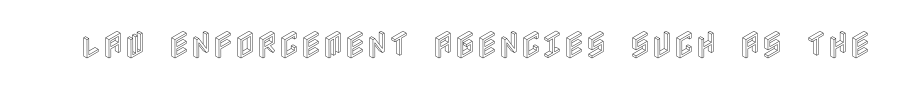
Each word holds together tightly as a unit, with standard inter-letter gaps. Descenders are the only things crossing below the line. When letters stand straight like this, we call the style roman or upright.
